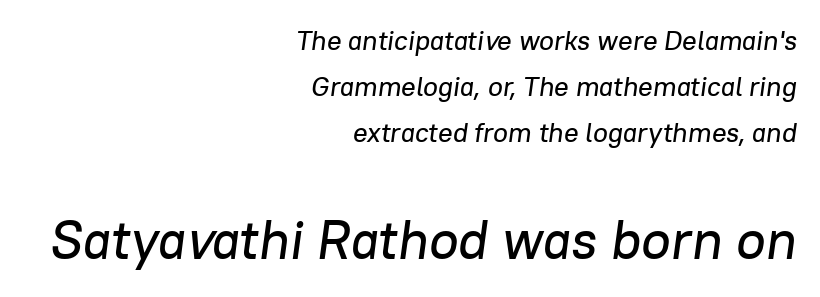
Q: Is the text italic (slanted)? A: Yes, it leans right by about 8 degrees.
Q: Is the text underlined? A: No.
Q: How is the paragraph aligned? A: Right-aligned.
Q: Is the spacing between letters normal or unusually wide? A: Normal.
Q: Which block of text is set in a larger size, the first (top) or the second (bottom)? A: The second (bottom) one.
Q: Width (condensed, normal, or wide)? A: Normal.
Q: Stroke contrast? A: Low.
Q: x-height? A: Medium.
Q: Monospaced? A: No.
